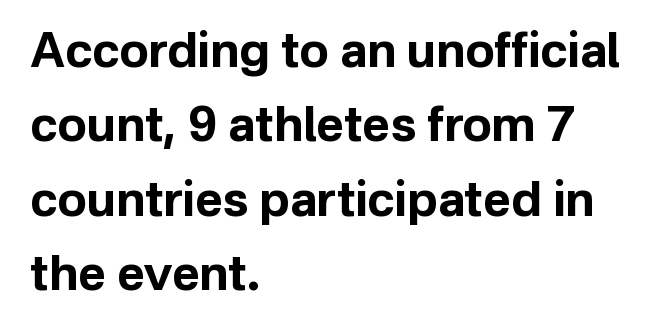
Q: Is the text bold? A: Yes.
Q: Is the text italic (slanted)? A: No, it is upright.
Q: Is the typeface a serif or a sans-serif typeface? A: Sans-serif.
Q: Is the text underlined? A: No.
Q: How is the paragraph aligned? A: Left-aligned.
Q: Is the spacing between letters normal or unusually wide? A: Normal.
Q: Is the spacing between lines tight, normal or loose? A: Normal.
Q: Width (condensed, normal, or wide)? A: Normal.
Q: Stroke contrast? A: Low.
Q: x-height? A: Medium.
Q: Monospaced? A: No.
